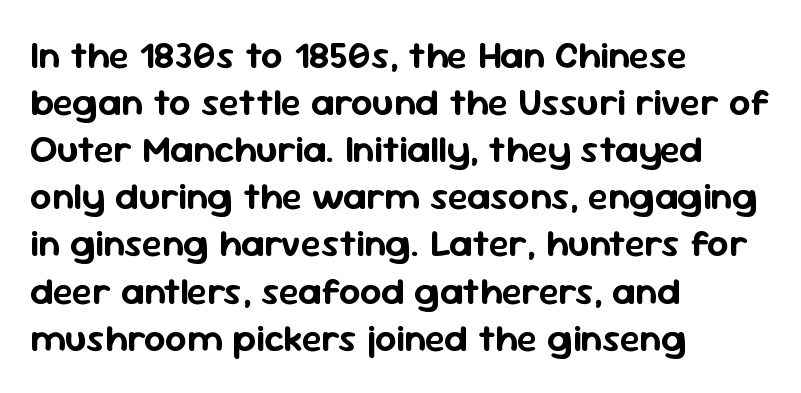
{"serif": "no", "italic": "no", "width": "normal", "stroke_contrast": "low", "x_height": "medium", "monospaced": "no", "underline": "no", "align": "left", "line_spacing_ratio": 1.24, "letter_spacing": "normal", "letter_spacing_em": 0.0, "glyph_px": 38}
